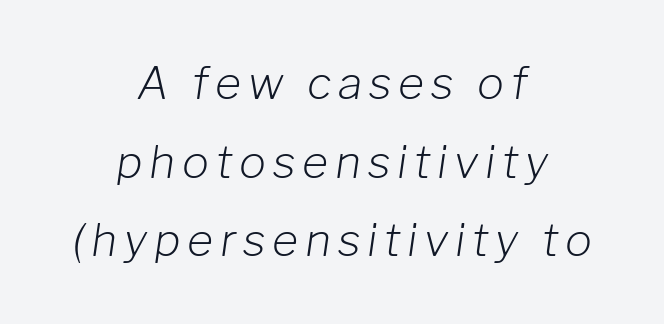
Underlining? Definitely not there. Designer's note — italics engaged. Note the varied advance widths — an 'i' is clearly narrower than an 'm'. The compositor balanced each line on the midline.
